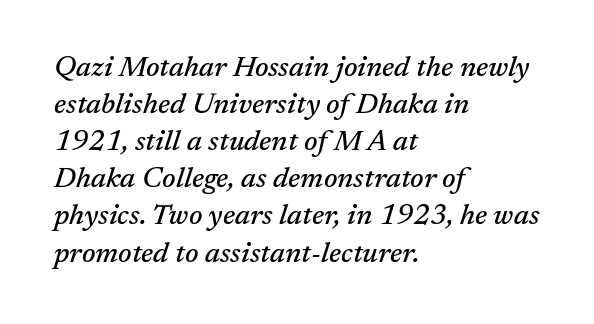
{"serif": "yes", "italic": "yes", "lean": "right", "slant_degrees": 17, "width": "normal", "stroke_contrast": "medium", "x_height": "medium", "monospaced": "no", "underline": "no", "align": "left", "line_spacing": "normal", "line_spacing_ratio": 1.28, "letter_spacing": "normal", "letter_spacing_em": 0.0, "glyph_px": 29}
